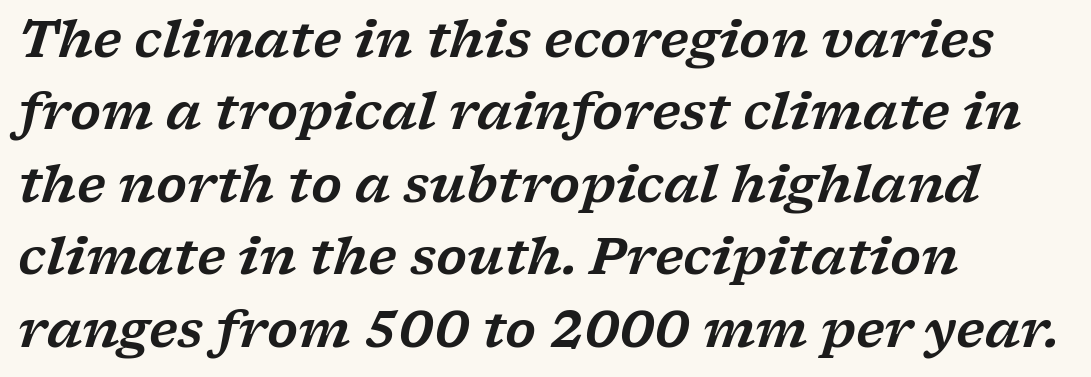
{"serif": "yes", "italic": "yes", "lean": "right", "slant_degrees": 17, "width": "wide", "stroke_contrast": "low", "x_height": "medium", "monospaced": "no", "underline": "no", "align": "left", "line_spacing": "normal", "line_spacing_ratio": 1.45, "letter_spacing": "normal", "letter_spacing_em": 0.0, "glyph_px": 50}
